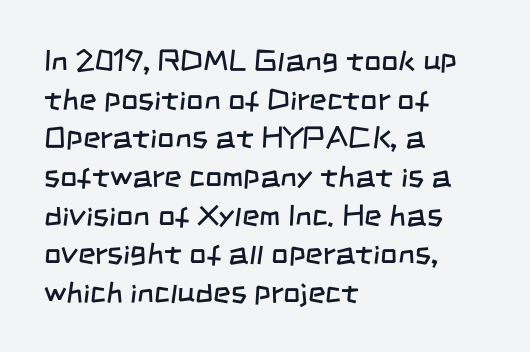
The letterforms sit shoulder to shoulder at normal distance. Note the varied advance widths — an 'i' is clearly narrower than an 'm'. No heavy texture on the line: the type isn't bold. Which margin do the lines hug? The left one — the right edge is uneven. One glance says typical: line gaps are just what's usual. A bare baseline throughout the passage.
